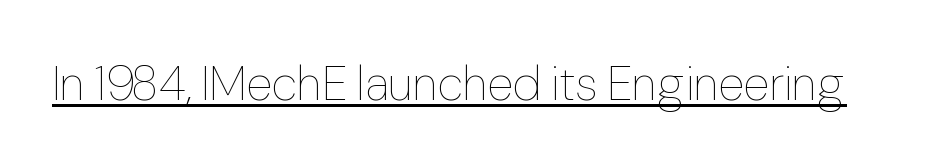
Q: Is the text bold? A: No.
Q: Is the text italic (slanted)? A: No, it is upright.
Q: Is the text underlined? A: Yes.
Q: Is the spacing between letters normal or unusually wide? A: Normal.
Q: Width (condensed, normal, or wide)? A: Normal.
Q: Stroke contrast? A: Low.
Q: x-height? A: Medium.
Q: Monospaced? A: No.
